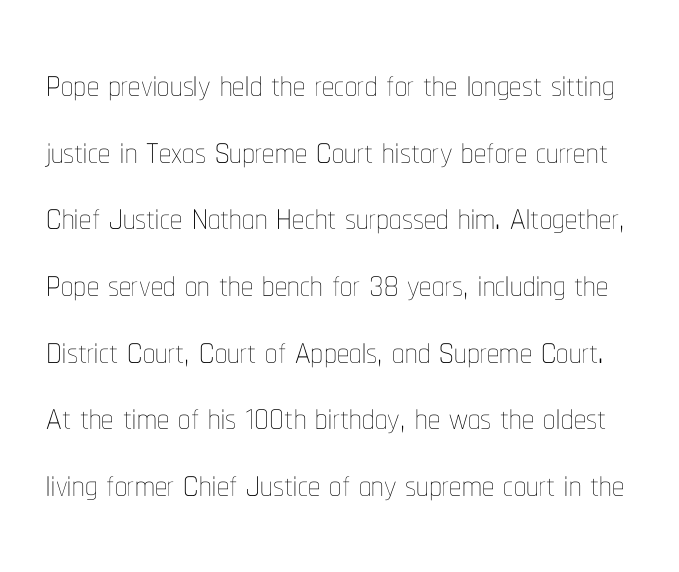
The image shows 49 px thin, condensed type, upright; set normal line spacing (1.36x), normal letter spacing, not underlined; low stroke contrast and a medium x-height.
